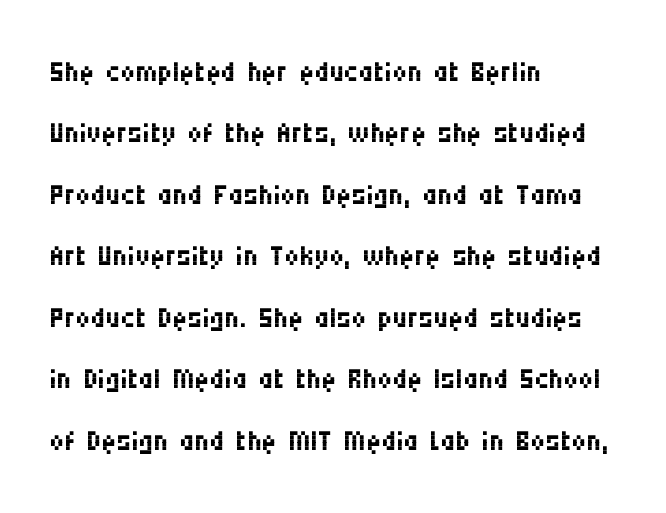
Q: Is the text bold? A: No.
Q: Is the text italic (slanted)? A: No, it is upright.
Q: Is the typeface a serif or a sans-serif typeface? A: Sans-serif.
Q: Is the text underlined? A: No.
Q: How is the paragraph aligned? A: Left-aligned.
Q: Is the spacing between letters normal or unusually wide? A: Normal.
Q: Is the spacing between lines tight, normal or loose? A: Normal.
Q: Width (condensed, normal, or wide)? A: Condensed.
Q: Stroke contrast? A: Medium.
Q: x-height? A: Large.
Q: Monospaced? A: No.
